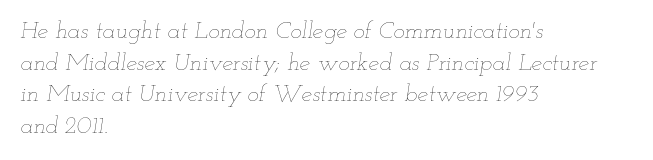
The image shows 24 px text type, italic (leaning right); set left-aligned, normal line spacing (1.32x), normal letter spacing, not underlined.
